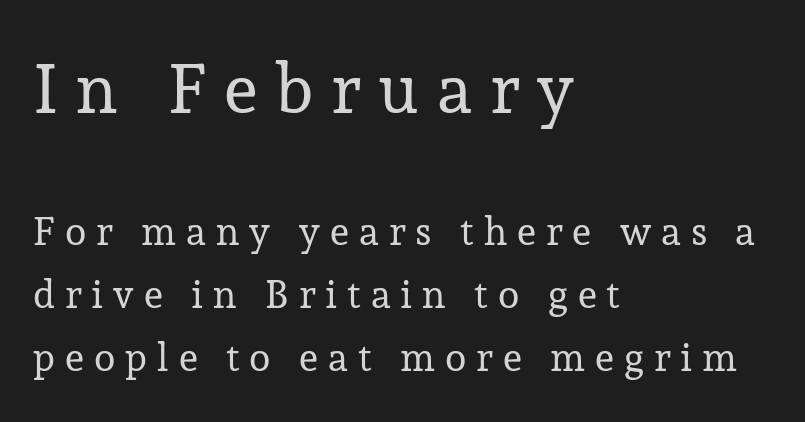
The image shows 69 px regular-weight serif type, upright; set left-aligned, normal line spacing (1.62x), unusually wide letter spacing (+0.26 em), not underlined; the first (top) block is 1.77x larger; low stroke contrast and a medium x-height.
